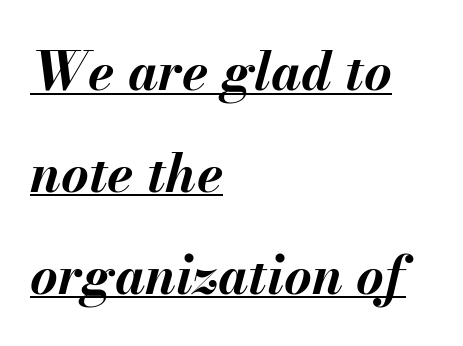
Q: Is the text bold? A: Yes.
Q: Is the text italic (slanted)? A: Yes, it leans right by about 13 degrees.
Q: Is the text underlined? A: Yes.
Q: How is the paragraph aligned? A: Left-aligned.
Q: Is the spacing between letters normal or unusually wide? A: Normal.
Q: Is the spacing between lines tight, normal or loose? A: Loose.
Q: Width (condensed, normal, or wide)? A: Normal.
Q: Stroke contrast? A: Medium.
Q: x-height? A: Small.
Q: Monospaced? A: No.
